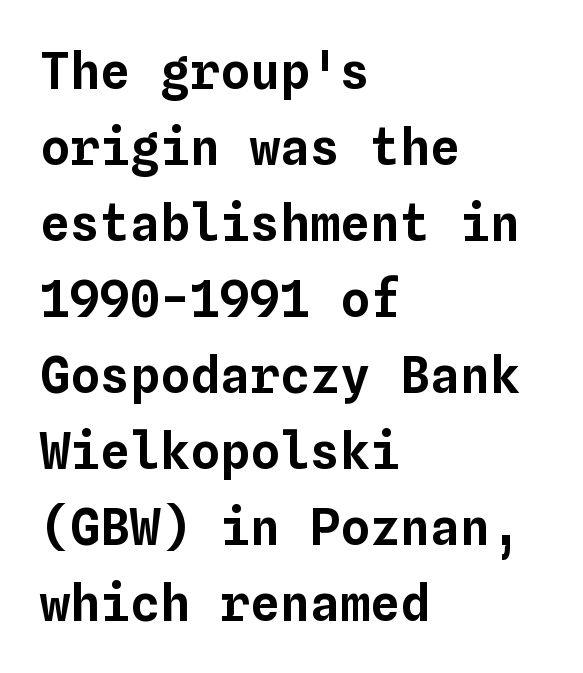
Q: Is the text italic (slanted)? A: No, it is upright.
Q: Is the text underlined? A: No.
Q: How is the paragraph aligned? A: Left-aligned.
Q: Is the spacing between letters normal or unusually wide? A: Normal.
Q: Is the spacing between lines tight, normal or loose? A: Normal.
Q: Width (condensed, normal, or wide)? A: Normal.
Q: Stroke contrast? A: Low.
Q: x-height? A: Medium.
Q: Monospaced? A: Yes.
